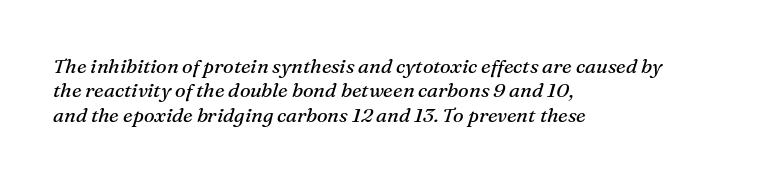
Q: Is the text bold? A: No.
Q: Is the text italic (slanted)? A: Yes, it leans right by about 16 degrees.
Q: Is the text underlined? A: No.
Q: How is the paragraph aligned? A: Left-aligned.
Q: Is the spacing between letters normal or unusually wide? A: Normal.
